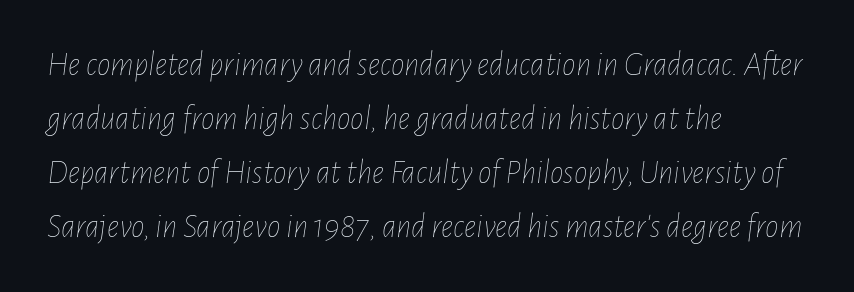
The foot of each line stays bare and open. The leading is moderate, giving the passage an even texture. This sample uses an oblique cut, with every glyph tilted off the vertical. Every row of glyphs begins at an identical x-position on the left. Here the designer chose a conventional face with non-uniform glyph widths. Here the glyphs are tracked normally, forming tight word shapes.
